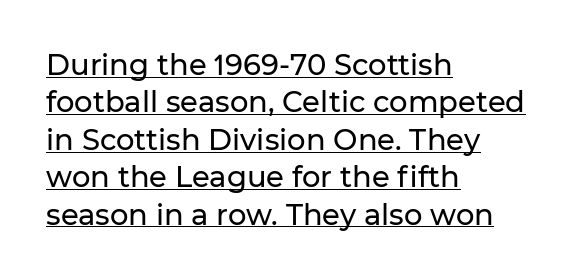
Q: Is the text italic (slanted)? A: No, it is upright.
Q: Is the typeface a serif or a sans-serif typeface? A: Sans-serif.
Q: Is the text underlined? A: Yes.
Q: How is the paragraph aligned? A: Left-aligned.
Q: Is the spacing between letters normal or unusually wide? A: Normal.
Q: Is the spacing between lines tight, normal or loose? A: Normal.
Q: Width (condensed, normal, or wide)? A: Normal.
Q: Stroke contrast? A: Low.
Q: x-height? A: Medium.
Q: Monospaced? A: No.
